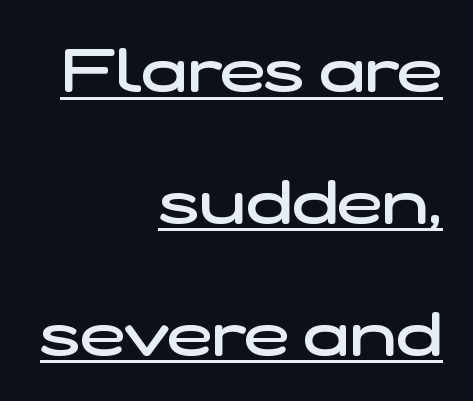
{"serif": "no", "bold": "semi", "weight": "semibold", "width": "wide", "stroke_contrast": "low", "x_height": "medium", "monospaced": "no", "underline": "yes", "align": "right", "line_spacing": "loose", "line_spacing_ratio": 2.16, "letter_spacing": "normal", "letter_spacing_em": 0.0, "glyph_px": 61}
